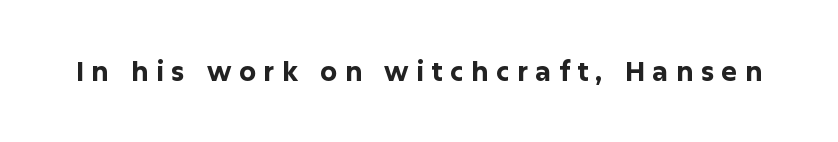
Q: Is the text bold? A: Yes.
Q: Is the text italic (slanted)? A: No, it is upright.
Q: Is the text underlined? A: No.
Q: Is the spacing between letters normal or unusually wide? A: Unusually wide.
